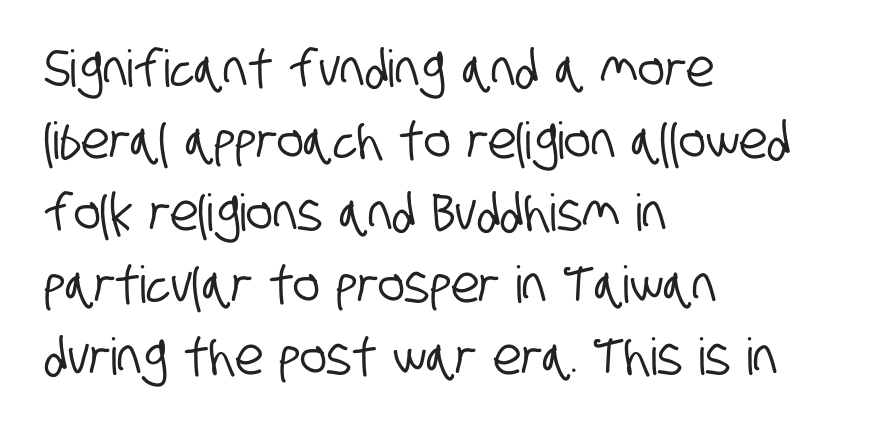
Underline: absent. Grotesque or geometric, the face here clearly has no serifs. Spacing verdict: proportional, widths tailored to each character. The line texture is even and compact thanks to regular tracking. The rendering anchors every line to the left-hand side. Successive baselines arrive at the customary interval.
